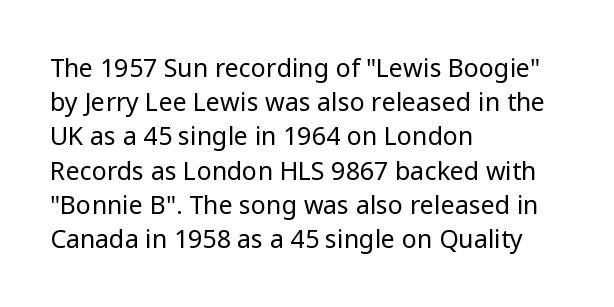
The area under the type is left untouched. A roman cut, with each character standing at attention. Observe the ordinary spacing: letters are neighbours, not strangers. Notice how the passage keeps a crisp vertical edge on the left only.
